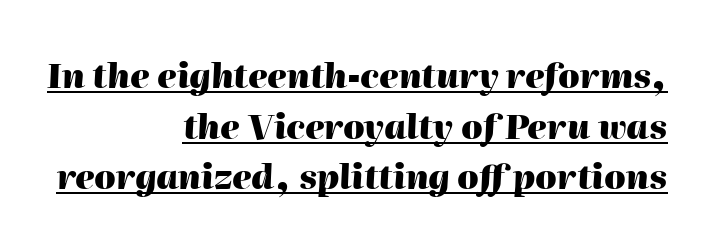
Q: Is the text bold? A: Yes.
Q: Is the text italic (slanted)? A: Yes, it leans right by about 2 degrees.
Q: Is the text underlined? A: Yes.
Q: How is the paragraph aligned? A: Right-aligned.
Q: Is the spacing between letters normal or unusually wide? A: Normal.
Q: Is the spacing between lines tight, normal or loose? A: Normal.
Q: Width (condensed, normal, or wide)? A: Normal.
Q: Stroke contrast? A: High.
Q: x-height? A: Medium.
Q: Monospaced? A: No.
